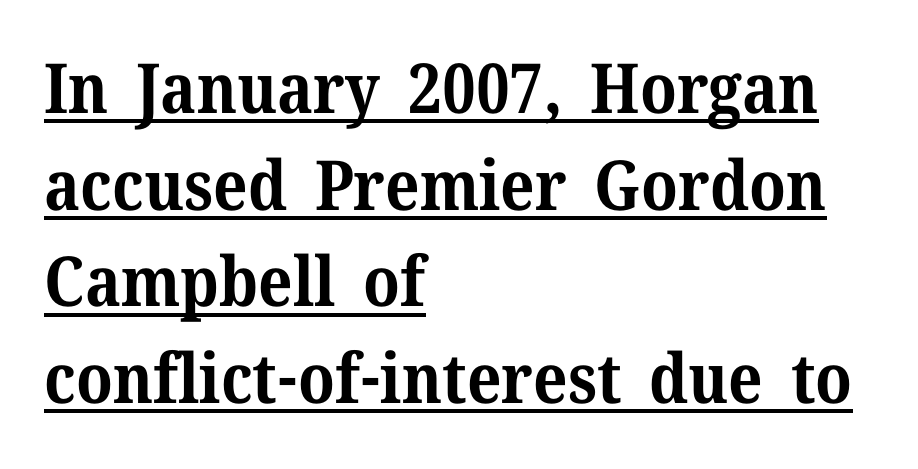
Q: Is the text bold? A: Yes.
Q: Is the text italic (slanted)? A: No, it is upright.
Q: Is the typeface a serif or a sans-serif typeface? A: Serif.
Q: Is the text underlined? A: Yes.
Q: How is the paragraph aligned? A: Left-aligned.
Q: Is the spacing between letters normal or unusually wide? A: Normal.
Q: Is the spacing between lines tight, normal or loose? A: Normal.
Q: Width (condensed, normal, or wide)? A: Normal.
Q: Stroke contrast? A: Medium.
Q: x-height? A: Medium.
Q: Monospaced? A: No.
